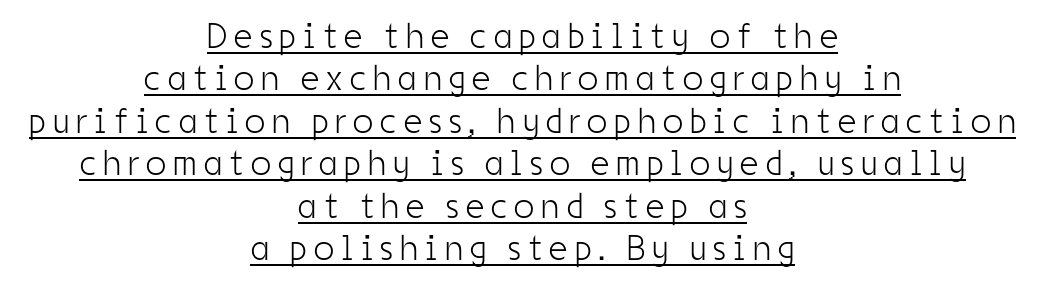
Emphasis is given by a line drawn under the lettering. Spacing verdict: proportional, widths tailored to each character. Observe the absence of serifs on each vertical stroke in this sample. The weight would be labelled regular, book, light, or lighter still. Tracking value appears strongly positive — letters spread wide.
